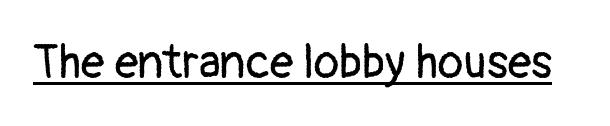
Q: Is the text bold? A: No.
Q: Is the text italic (slanted)? A: No, it is upright.
Q: Is the typeface a serif or a sans-serif typeface? A: Sans-serif.
Q: Is the text underlined? A: Yes.
Q: Is the spacing between letters normal or unusually wide? A: Normal.
Q: Width (condensed, normal, or wide)? A: Normal.
Q: Stroke contrast? A: Low.
Q: x-height? A: Medium.
Q: Monospaced? A: No.
